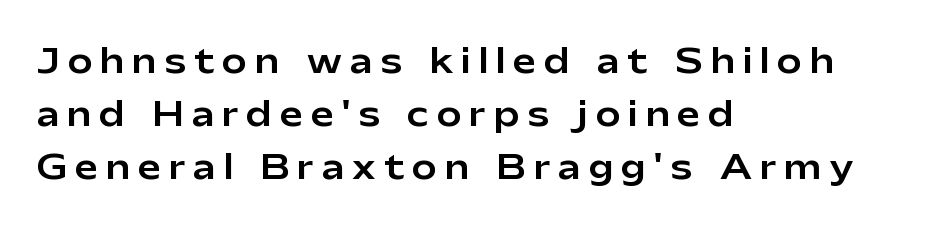
Q: Is the text italic (slanted)? A: No, it is upright.
Q: Is the typeface a serif or a sans-serif typeface? A: Sans-serif.
Q: Is the text underlined? A: No.
Q: How is the paragraph aligned? A: Left-aligned.
Q: Is the spacing between letters normal or unusually wide? A: Unusually wide.
Q: Is the spacing between lines tight, normal or loose? A: Normal.
Q: Width (condensed, normal, or wide)? A: Normal.
Q: Stroke contrast? A: Low.
Q: x-height? A: Medium.
Q: Monospaced? A: No.
